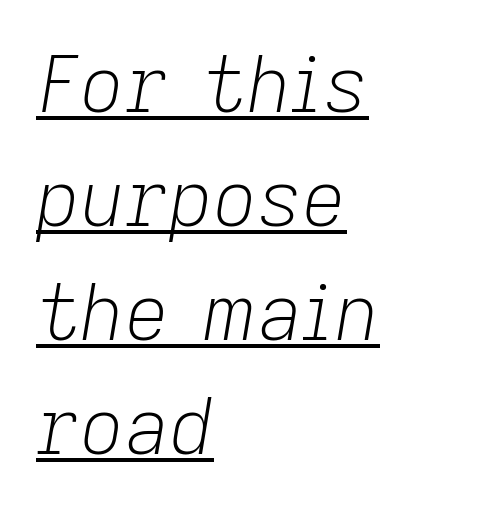
The image shows 77 px light type, italic (leaning right); set left-aligned, normal line spacing (1.48x), normal letter spacing, underlined; low stroke contrast and a medium x-height.
